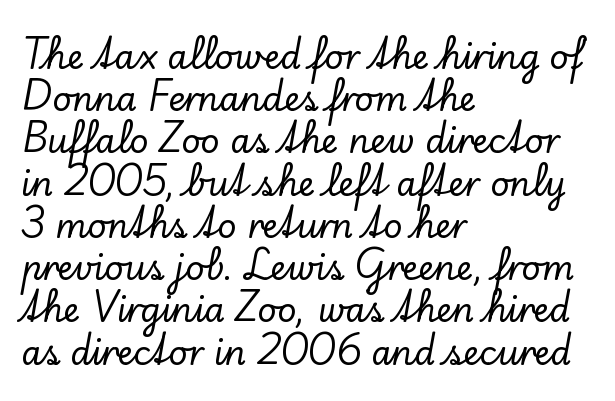
Q: Is the text italic (slanted)? A: Yes.
Q: Is the typeface a serif or a sans-serif typeface? A: Serif.
Q: Is the text underlined? A: No.
Q: How is the paragraph aligned? A: Left-aligned.
Q: Is the spacing between letters normal or unusually wide? A: Normal.
Q: Is the spacing between lines tight, normal or loose? A: Normal.
Q: Width (condensed, normal, or wide)? A: Normal.
Q: Stroke contrast? A: Low.
Q: x-height? A: Small.
Q: Monospaced? A: No.
